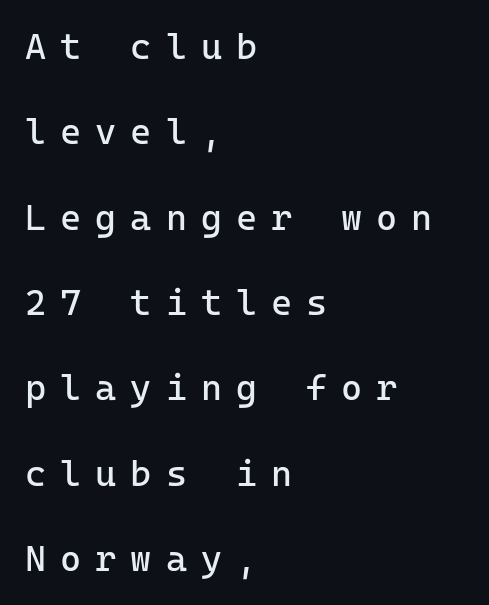
The image shows 36 px regular-weight sans-serif type, upright, monospaced; set left-aligned, loose line spacing (2.37x), unusually wide letter spacing (+0.39 em), not underlined; low stroke contrast and a medium x-height.
